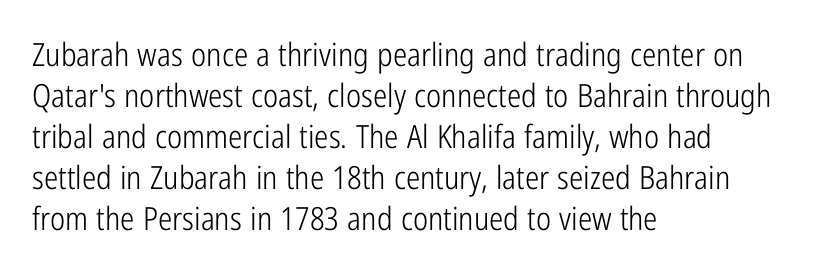
What kind of face is this? One without serifs — a sans. Does the copy run flush right? No — it runs flush left. Heaviness? Minimal to ordinary, like unemphasized prose. Proportional: the letters do not fall into vertical columns. The words here are not underlined. One glance says typical: line gaps are just what's usual.
